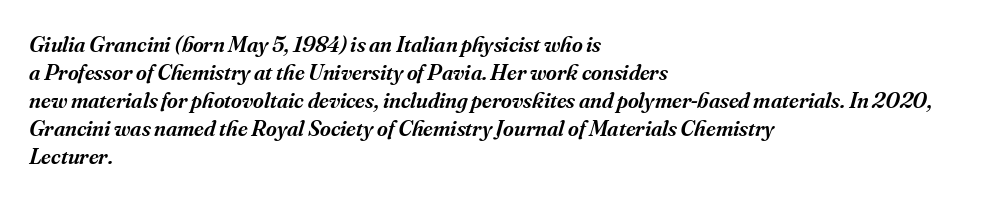
{"italic": "yes", "lean": "right", "slant_degrees": 16, "bold": "semi", "underline": "no", "align": "left", "line_spacing_ratio": 1.22, "letter_spacing": "normal", "letter_spacing_em": 0.0, "glyph_px": 23}
